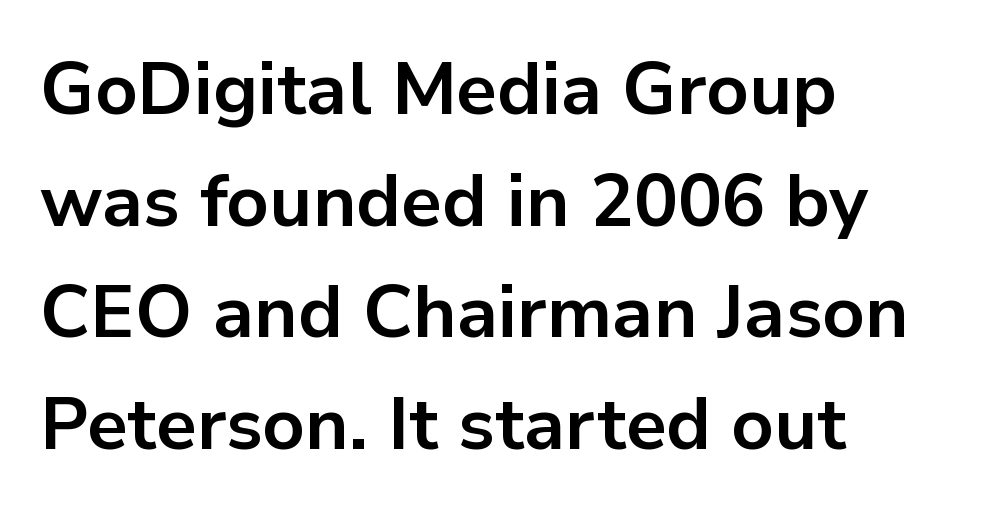
Q: Is the text bold? A: Yes.
Q: Is the text italic (slanted)? A: No, it is upright.
Q: Is the typeface a serif or a sans-serif typeface? A: Sans-serif.
Q: Is the text underlined? A: No.
Q: How is the paragraph aligned? A: Left-aligned.
Q: Is the spacing between letters normal or unusually wide? A: Normal.
Q: Is the spacing between lines tight, normal or loose? A: Normal.
Q: Width (condensed, normal, or wide)? A: Normal.
Q: Stroke contrast? A: Low.
Q: x-height? A: Medium.
Q: Monospaced? A: No.
